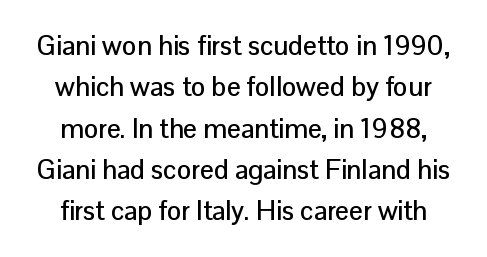
Q: Is the text italic (slanted)? A: No, it is upright.
Q: Is the text underlined? A: No.
Q: Is the spacing between letters normal or unusually wide? A: Normal.
Q: Is the spacing between lines tight, normal or loose? A: Normal.
